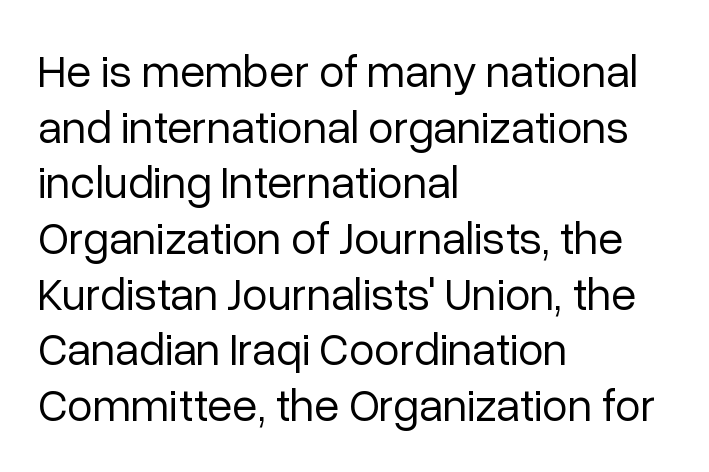
The image shows 46 px regular-weight sans-serif type, upright; set left-aligned, line spacing 1.21x, normal letter spacing, not underlined; low stroke contrast and a medium x-height.
